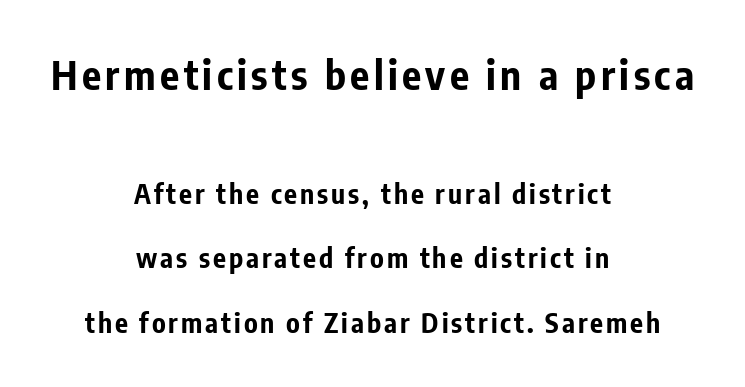
The image shows 40 px bold, condensed sans-serif type, upright; set centered, loose line spacing (2.39x), not underlined; the first (top) block is 1.48x larger; low stroke contrast and a medium x-height.
